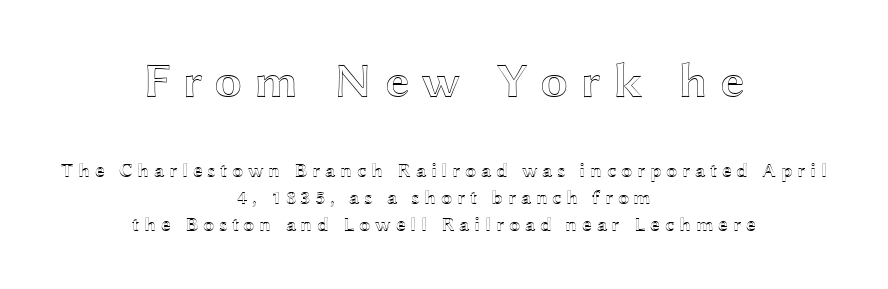
How would I describe the line gaps? Plain and ordinary. These lines are centered, leaving both edges ragged. The lettering holds an erect, upright posture throughout. Think of a printed novel: that variable character pitch is what you see here. Bigger letters appear in the top chunk; the bottom chunk is reduced. Letters rest on an invisible, unmarked baseline.
